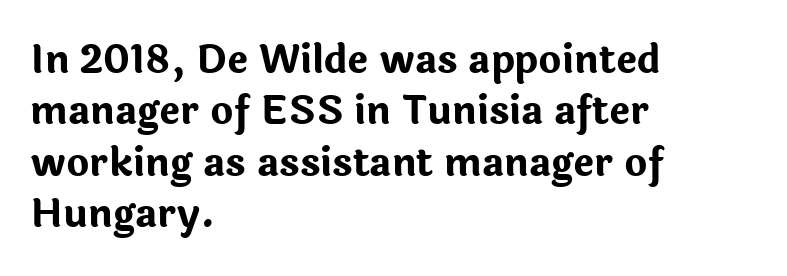
Notice how the stems are strictly vertical — no italics here. The letterforms sit shoulder to shoulder at normal distance. Letters rest on an invisible, unmarked baseline. The passage shown is emphatically bold. Each letter keeps its own natural width here, so spacing adapts to shape. Are there feet on the stems? There aren't — it's a sans.
